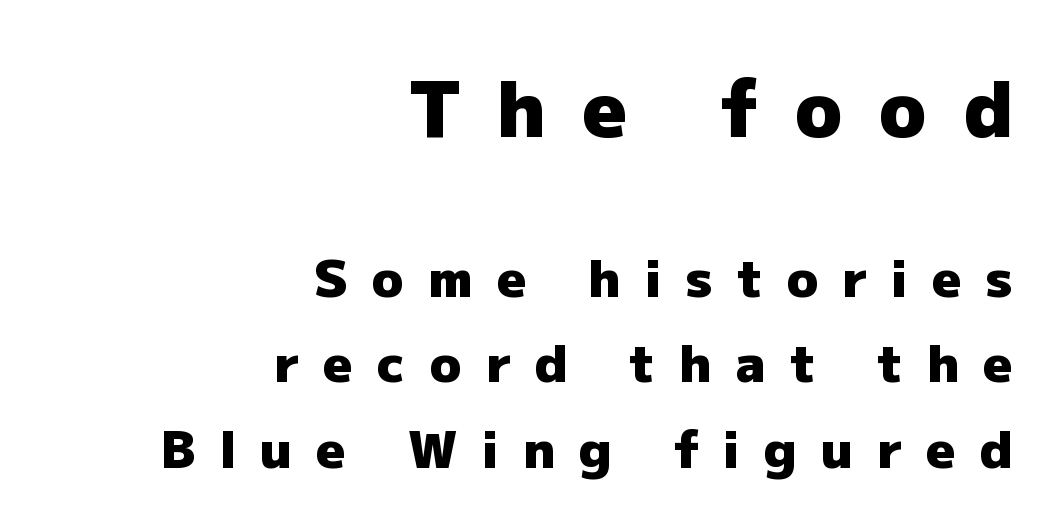
{"serif": "no", "italic": "no", "bold": "yes", "weight": "heavy", "width": "normal", "stroke_contrast": "low", "x_height": "medium", "monospaced": "no", "underline": "no", "align": "right", "line_spacing": "normal", "line_spacing_ratio": 1.67, "letter_spacing": "wide", "letter_spacing_em": 0.48, "larger_block": "first", "size_ratio": 1.51, "glyph_px": 77}
